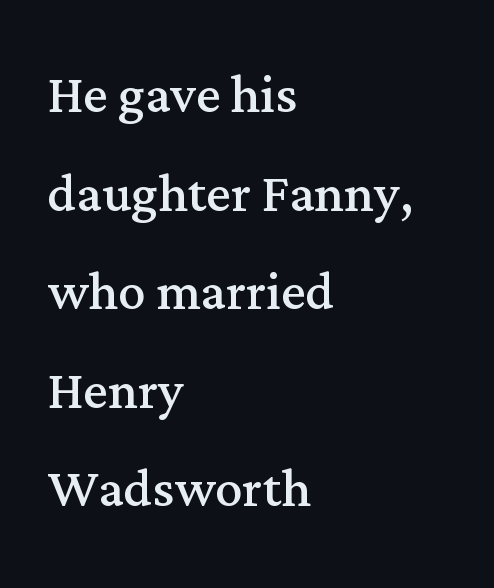
Q: Is the text bold? A: No.
Q: Is the text italic (slanted)? A: No, it is upright.
Q: Is the typeface a serif or a sans-serif typeface? A: Serif.
Q: Is the text underlined? A: No.
Q: How is the paragraph aligned? A: Left-aligned.
Q: Is the spacing between letters normal or unusually wide? A: Normal.
Q: Is the spacing between lines tight, normal or loose? A: Normal.
Q: Width (condensed, normal, or wide)? A: Normal.
Q: Stroke contrast? A: Medium.
Q: x-height? A: Medium.
Q: Monospaced? A: No.
